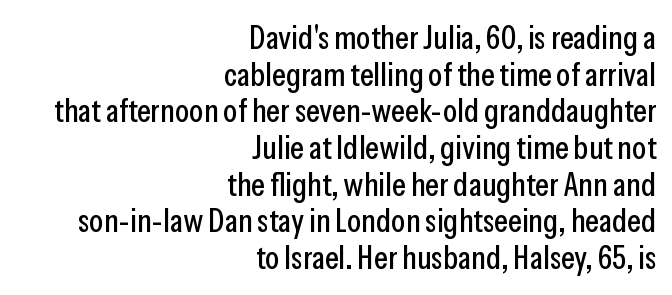
The image shows 33 px condensed sans-serif type, upright; set right-aligned, tight line spacing (1.11x), normal letter spacing, not underlined; low stroke contrast and a medium x-height.
